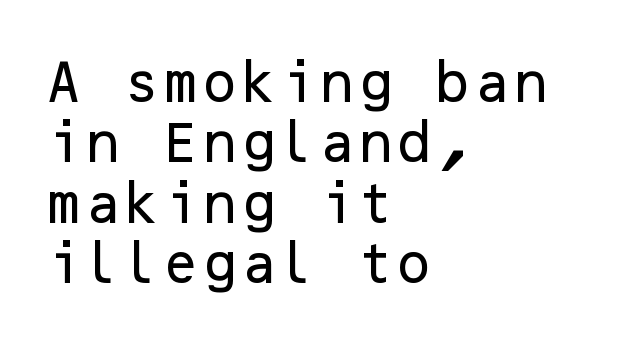
How are the letters spaced? Ordinarily, with no added tracking. The type sits square on the baseline with zero lean. The typesetter chose a ragged-right arrangement here. The type family on display is of the sans-serif kind.
